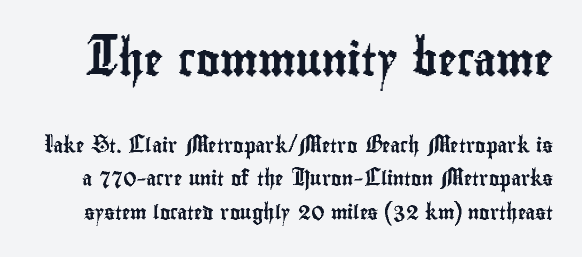
The image shows 32 px condensed sans-serif type, upright; set loose line spacing (2.41x), normal letter spacing, not underlined; the first (top) block is 2.29x larger; low stroke contrast and a small x-height.
